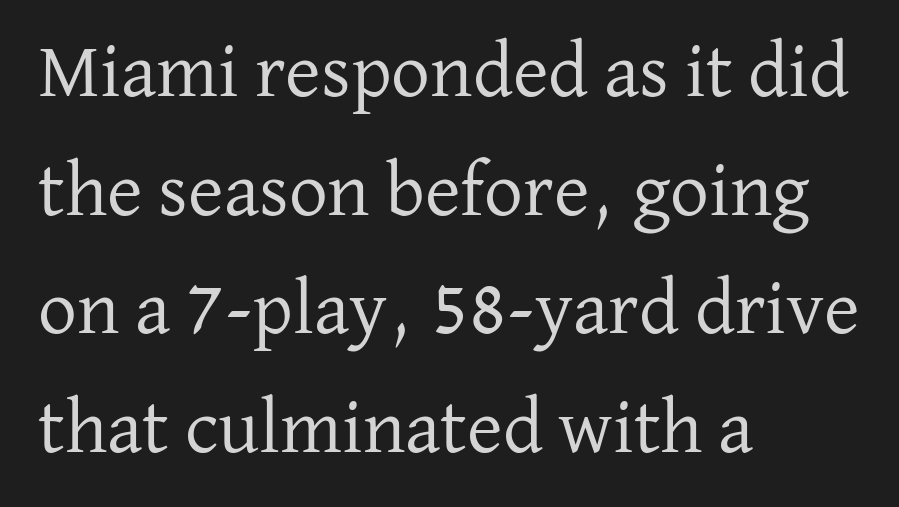
The image shows 77 px regular-weight serif type, upright; set left-aligned, normal line spacing (1.54x), normal letter spacing, not underlined; low stroke contrast and a medium x-height.
